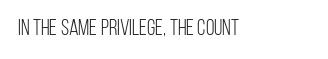
{"italic": "no", "bold": "no", "underline": "no", "letter_spacing": "normal", "letter_spacing_em": 0.0, "glyph_px": 22}
